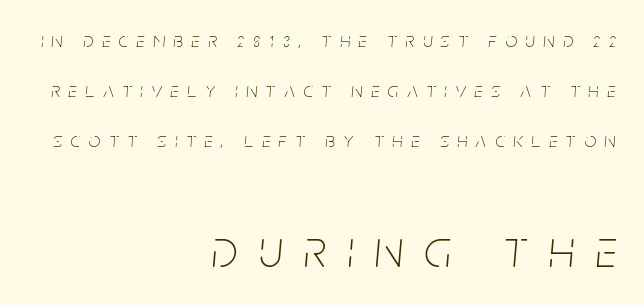
The image shows 53 px thin, condensed type, italic (leaning right); set right-aligned, loose line spacing (2.38x), unusually wide letter spacing (+0.41 em), not underlined; the second (bottom) block is 2.52x larger; low stroke contrast and a large x-height.
